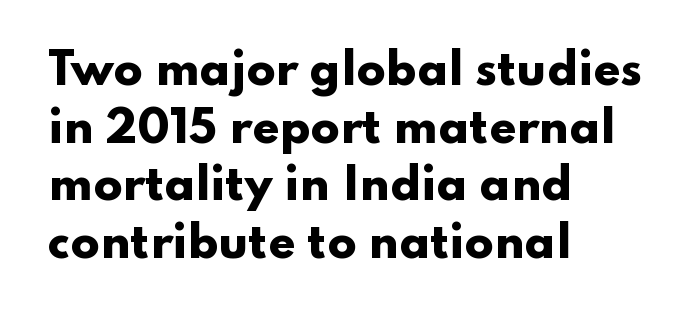
The image shows 43 px heavy, wide sans-serif type, upright; set left-aligned, normal line spacing (1.34x), normal letter spacing, not underlined; low stroke contrast and a small x-height.
